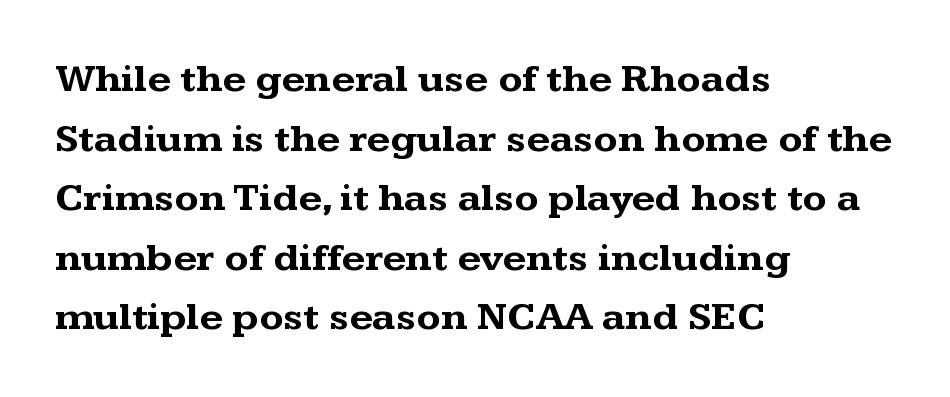
The passage shown is emphatically bold. These lines were composed using upright roman letters. Varying glyph widths throughout — classic text-font behaviour. Evenly set lines give the paragraph a standard silhouette.
